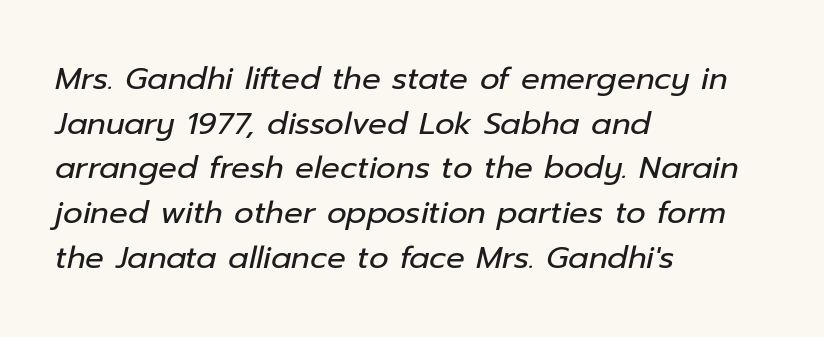
An italicized treatment has been applied to the whole sample. Evenly set lines give the paragraph a standard silhouette. Where is the straight margin? On the left. Each row of text sits above clean, open space. Weight: regular or lighter. These lines keep a tight, regular rhythm from letter to letter.
